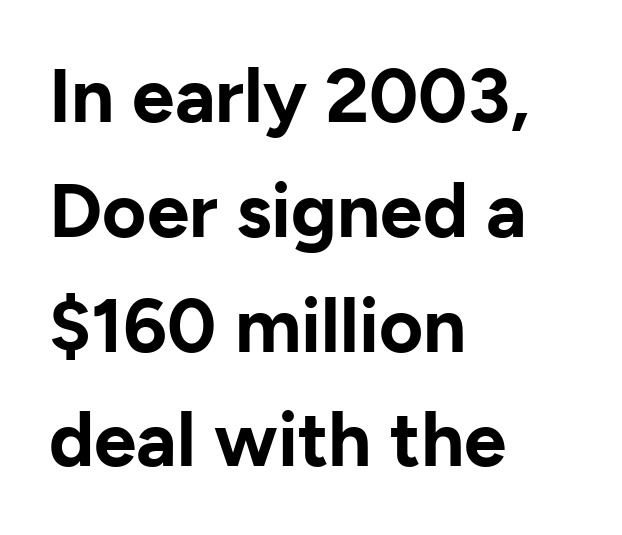
{"serif": "no", "italic": "no", "bold": "yes", "weight": "bold", "width": "normal", "stroke_contrast": "low", "x_height": "medium", "monospaced": "no", "underline": "no", "align": "left", "line_spacing": "normal", "line_spacing_ratio": 1.51, "letter_spacing": "normal", "letter_spacing_em": 0.0, "glyph_px": 76}
